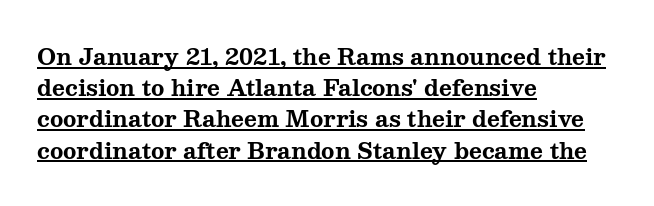
Q: Is the text bold? A: Yes.
Q: Is the text italic (slanted)? A: No, it is upright.
Q: Is the text underlined? A: Yes.
Q: How is the paragraph aligned? A: Left-aligned.
Q: Is the spacing between letters normal or unusually wide? A: Normal.
Q: Is the spacing between lines tight, normal or loose? A: Normal.
